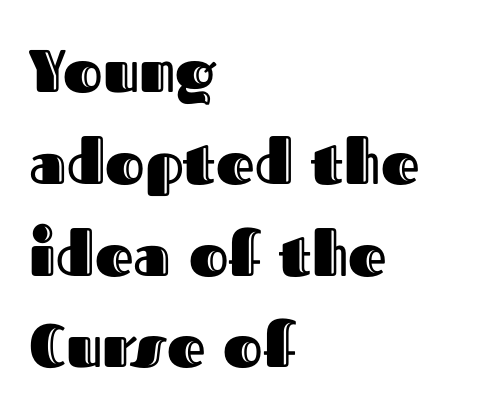
The image shows 60 px text type, upright; set left-aligned, normal line spacing (1.53x), normal letter spacing, not underlined; a medium x-height.
